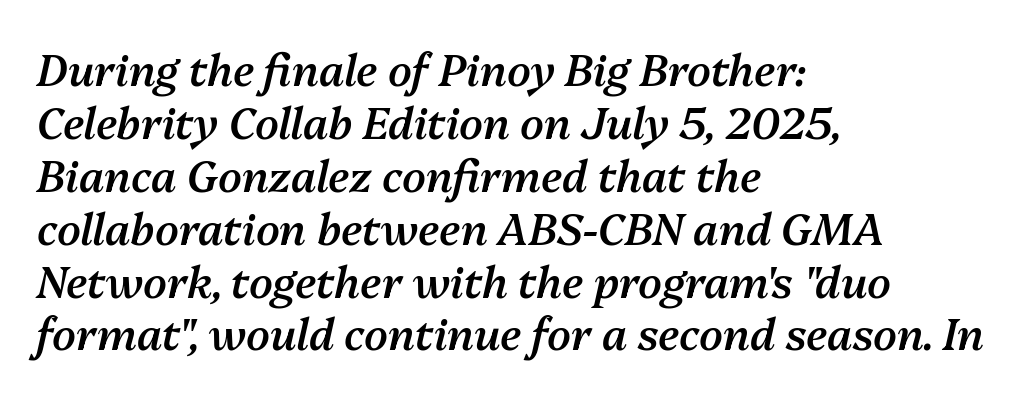
{"italic": "yes", "lean": "right", "slant_degrees": 13, "bold": "semi", "weight": "semibold", "width": "normal", "stroke_contrast": "medium", "x_height": "medium", "monospaced": "no", "underline": "no", "align": "left", "line_spacing_ratio": 1.23, "letter_spacing": "normal", "letter_spacing_em": 0.0, "glyph_px": 43}
